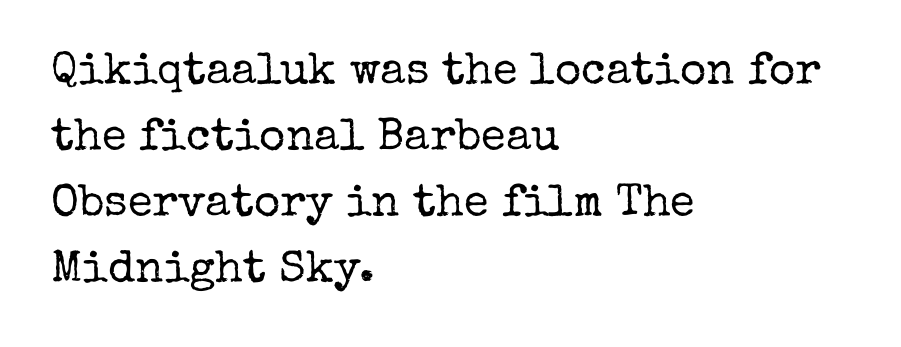
A typesetter would call this proportional, since set widths differ per character. The cut favours lightness, reaching ordinary text weight at its darkest. This sample uses an upright cut, with every glyph sitting square on the baseline. This rendering uses left alignment, leaving the right contour irregular. The space between consecutive lines is moderate.
